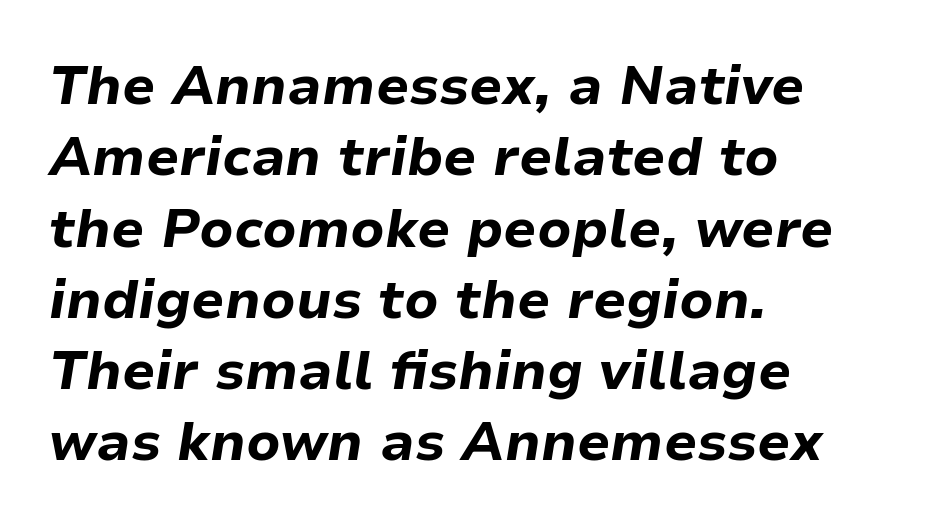
Is the type bold? Yes — the strokes are clearly thick and heavy. These lines keep a tight, regular rhythm from letter to letter. Where is the straight margin? On the left. Designer's note — italics engaged. This block has exactly the height ordinary leading produces.
